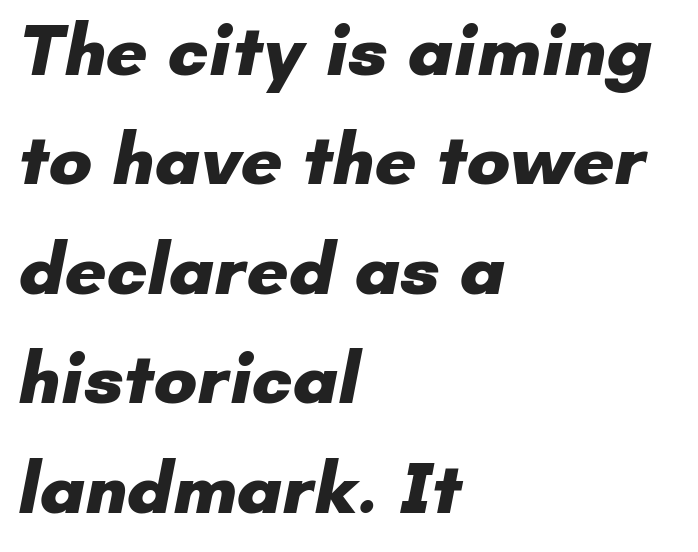
Q: Is the text bold? A: Yes.
Q: Is the typeface a serif or a sans-serif typeface? A: Sans-serif.
Q: Is the text underlined? A: No.
Q: How is the paragraph aligned? A: Left-aligned.
Q: Is the spacing between letters normal or unusually wide? A: Normal.
Q: Is the spacing between lines tight, normal or loose? A: Normal.
Q: Width (condensed, normal, or wide)? A: Normal.
Q: Stroke contrast? A: Low.
Q: x-height? A: Small.
Q: Monospaced? A: No.
